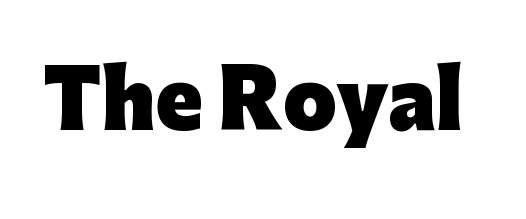
Q: Is the text bold? A: Yes.
Q: Is the text italic (slanted)? A: No, it is upright.
Q: Is the typeface a serif or a sans-serif typeface? A: Sans-serif.
Q: Is the text underlined? A: No.
Q: Is the spacing between letters normal or unusually wide? A: Normal.
Q: Width (condensed, normal, or wide)? A: Normal.
Q: Stroke contrast? A: Low.
Q: x-height? A: Medium.
Q: Monospaced? A: No.
